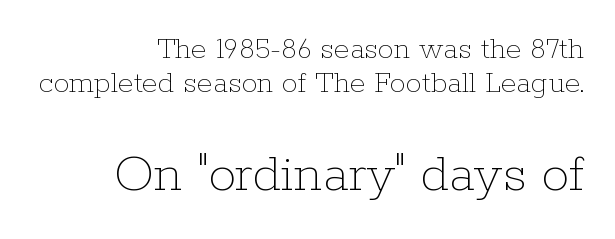
The image shows 56 px thin type, upright; set right-aligned, tight line spacing (1.06x), normal letter spacing, not underlined; the second (bottom) block is 1.75x larger; low stroke contrast and a medium x-height.
